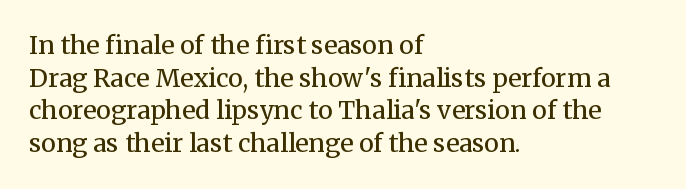
{"italic": "no", "bold": "no", "underline": "no", "align": "left", "line_spacing": "normal", "line_spacing_ratio": 1.31, "letter_spacing": "normal", "letter_spacing_em": 0.0, "glyph_px": 25}
